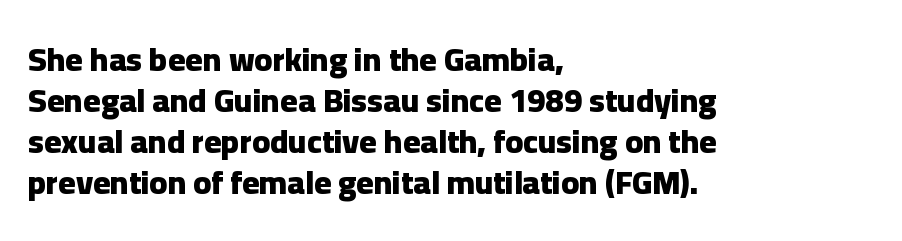
Q: Is the text bold? A: Yes.
Q: Is the text italic (slanted)? A: No, it is upright.
Q: Is the typeface a serif or a sans-serif typeface? A: Sans-serif.
Q: Is the text underlined? A: No.
Q: How is the paragraph aligned? A: Left-aligned.
Q: Is the spacing between letters normal or unusually wide? A: Normal.
Q: Width (condensed, normal, or wide)? A: Normal.
Q: Stroke contrast? A: Low.
Q: x-height? A: Medium.
Q: Monospaced? A: No.
